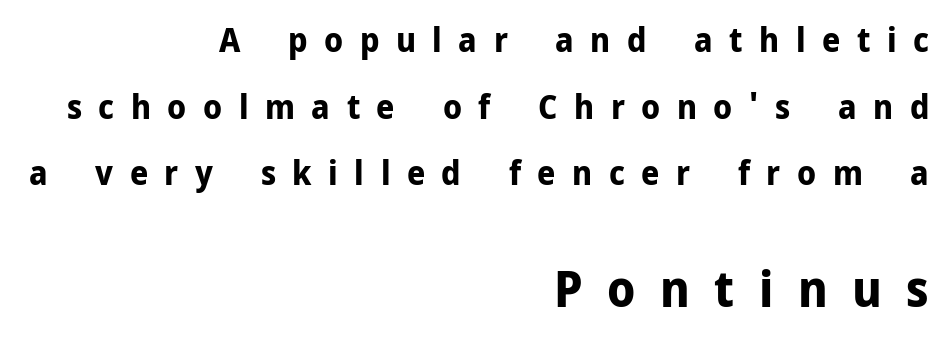
Block two is the big one; block one sits smaller above it. Here the designer chose a conventional face with non-uniform glyph widths. Quick note: interline space is abundant. A typesetter would mark this as roman, not italic. The text was rendered using a sans face with plain stroke endings.
